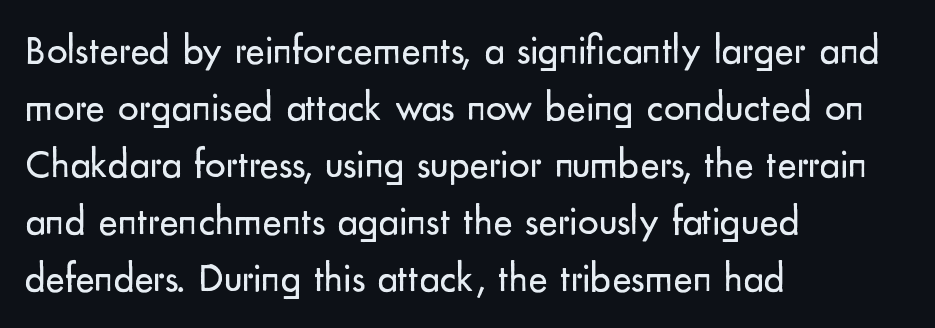
{"serif": "no", "italic": "no", "bold": "no", "weight": "regular", "width": "normal", "stroke_contrast": "low", "x_height": "small", "monospaced": "no", "underline": "no", "align": "left", "line_spacing": "normal", "line_spacing_ratio": 1.39, "letter_spacing": "normal", "letter_spacing_em": 0.0, "glyph_px": 41}
